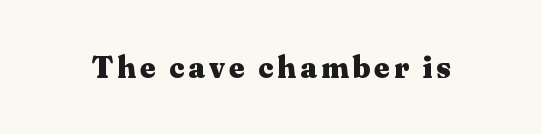
Underline: absent. Emphasis by weight is at full strength: bold. Posture: straight, roman, zero tilt. The rendering uses natural spacing where letterforms have individual widths. Stroke terminals: seriffed.
